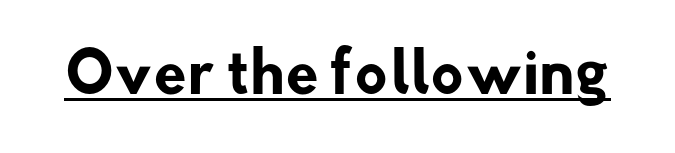
{"serif": "no", "bold": "yes", "weight": "heavy", "width": "normal", "stroke_contrast": "low", "x_height": "small", "monospaced": "no", "underline": "yes", "letter_spacing": "normal", "letter_spacing_em": 0.0, "glyph_px": 54}
